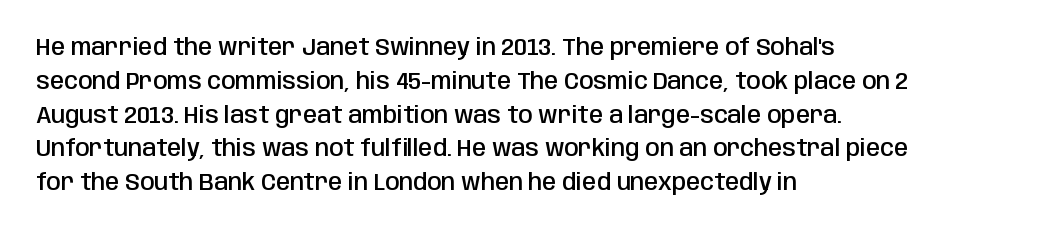
Upright lettering throughout. Reading down the block, your eye returns to a fixed left position each line. Strokes here are thickened, but only to semibold level. Evenly set lines give the paragraph a standard silhouette. Standard letterfit; no display-style spreading of the glyphs. Clear beneath every line of the passage.
